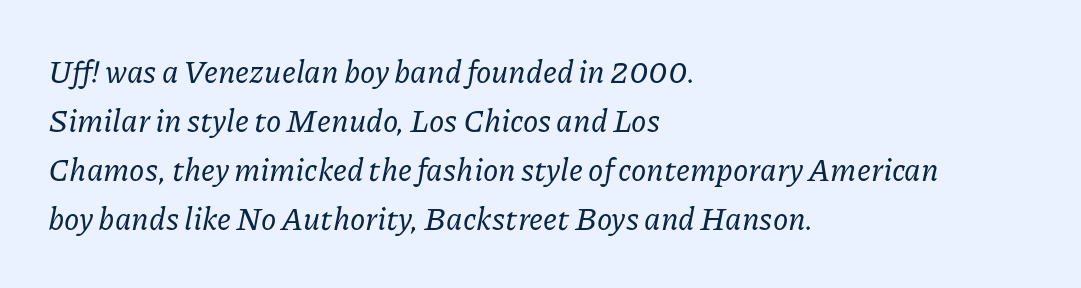
Q: Is the text italic (slanted)? A: Yes, it leans right by about 11 degrees.
Q: Is the typeface a serif or a sans-serif typeface? A: Serif.
Q: Is the text underlined? A: No.
Q: How is the paragraph aligned? A: Left-aligned.
Q: Is the spacing between letters normal or unusually wide? A: Normal.
Q: Is the spacing between lines tight, normal or loose? A: Normal.
Q: Width (condensed, normal, or wide)? A: Normal.
Q: Stroke contrast? A: Low.
Q: x-height? A: Medium.
Q: Monospaced? A: No.
